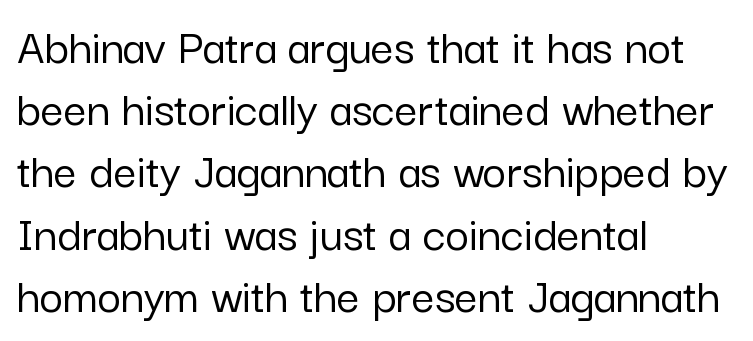
Q: Is the text italic (slanted)? A: No, it is upright.
Q: Is the typeface a serif or a sans-serif typeface? A: Sans-serif.
Q: Is the text underlined? A: No.
Q: How is the paragraph aligned? A: Left-aligned.
Q: Is the spacing between letters normal or unusually wide? A: Normal.
Q: Width (condensed, normal, or wide)? A: Normal.
Q: Stroke contrast? A: Low.
Q: x-height? A: Medium.
Q: Monospaced? A: No.
